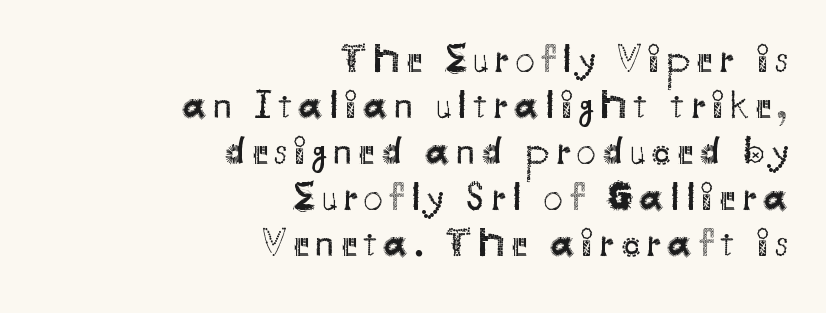
Q: Is the text bold? A: No.
Q: Is the text italic (slanted)? A: No, it is upright.
Q: Is the typeface a serif or a sans-serif typeface? A: Sans-serif.
Q: Is the text underlined? A: No.
Q: How is the paragraph aligned? A: Right-aligned.
Q: Width (condensed, normal, or wide)? A: Normal.
Q: Stroke contrast? A: Medium.
Q: x-height? A: Small.
Q: Monospaced? A: No.
